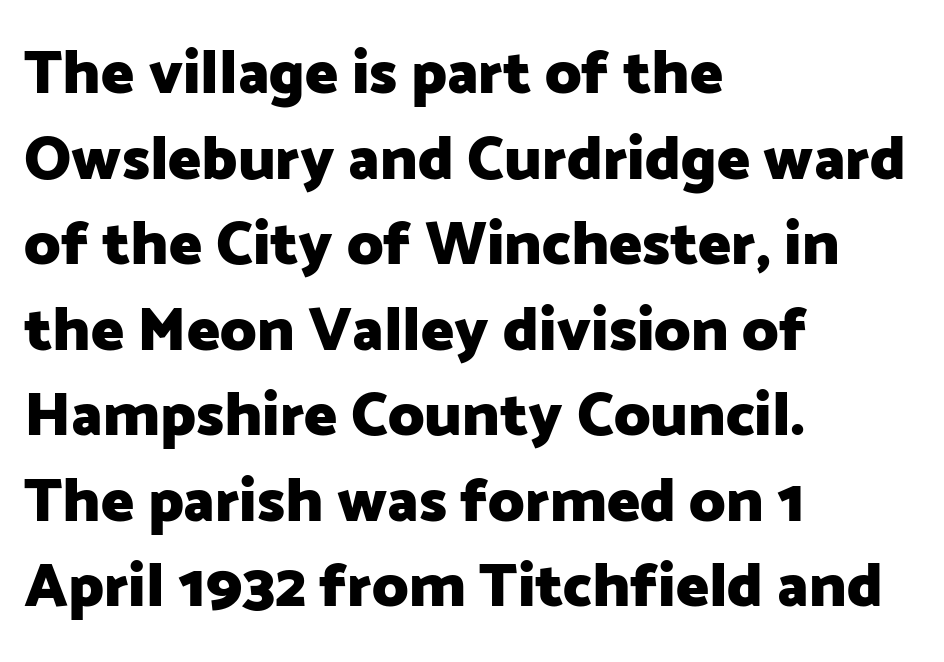
{"serif": "no", "italic": "no", "bold": "yes", "weight": "heavy", "width": "normal", "stroke_contrast": "low", "x_height": "medium", "monospaced": "no", "underline": "no", "align": "left", "line_spacing": "normal", "line_spacing_ratio": 1.38, "letter_spacing": "normal", "letter_spacing_em": 0.0, "glyph_px": 62}
